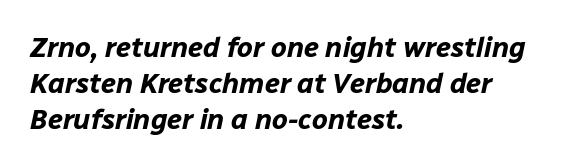
Rows of type keep a routine distance in the vertical direction. This is oblique type, the kind used for emphasis or titles. Compared with typical body copy, the letter spacing here is the same. The words here are not underlined. A dark, heavy texture on the line: the type is bold.
